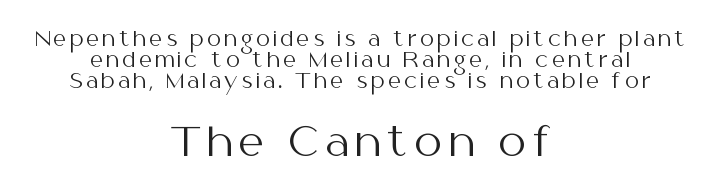
Q: Is the text bold? A: No.
Q: Is the text italic (slanted)? A: No, it is upright.
Q: Is the typeface a serif or a sans-serif typeface? A: Sans-serif.
Q: Is the text underlined? A: No.
Q: How is the paragraph aligned? A: Centered.
Q: Is the spacing between lines tight, normal or loose? A: Tight.
Q: Which block of text is set in a larger size, the first (top) or the second (bottom)? A: The second (bottom) one.
Q: Width (condensed, normal, or wide)? A: Normal.
Q: Stroke contrast? A: Medium.
Q: x-height? A: Medium.
Q: Monospaced? A: No.
